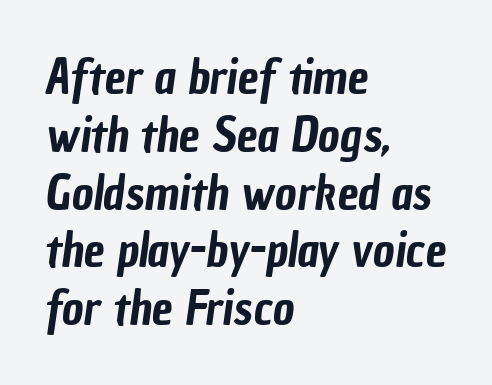
{"serif": "no", "width": "condensed", "stroke_contrast": "low", "x_height": "medium", "monospaced": "no", "underline": "no", "align": "left", "line_spacing_ratio": 1.23, "letter_spacing": "normal", "letter_spacing_em": 0.0, "glyph_px": 47}
